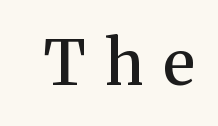
The foot of each line stays bare and open. The letterforms stand isolated, each surrounded by extra space. Typographically, this falls in the serif category. Weight check: semibold — heavier than regular, not quite bold.
